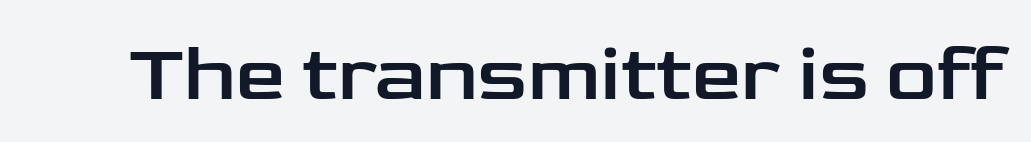
The image shows 79 px wide sans-serif type, upright; set normal letter spacing, not underlined; low stroke contrast and a medium x-height.
